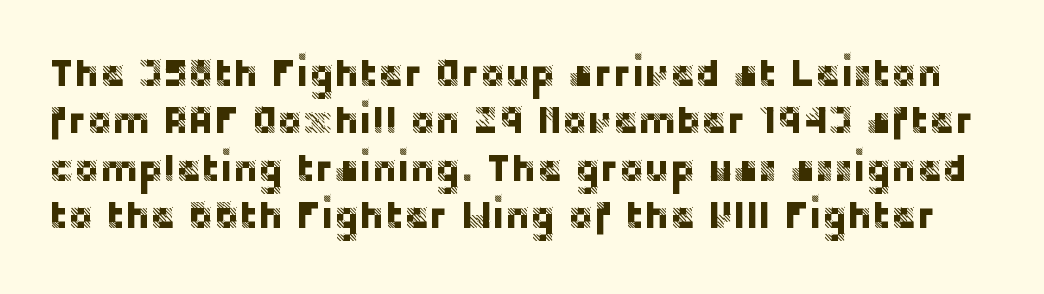
Q: Is the text italic (slanted)? A: No, it is upright.
Q: Is the typeface a serif or a sans-serif typeface? A: Sans-serif.
Q: Is the text underlined? A: No.
Q: Is the spacing between letters normal or unusually wide? A: Normal.
Q: Is the spacing between lines tight, normal or loose? A: Normal.
Q: Width (condensed, normal, or wide)? A: Normal.
Q: Stroke contrast? A: Low.
Q: x-height? A: Large.
Q: Monospaced? A: No.
